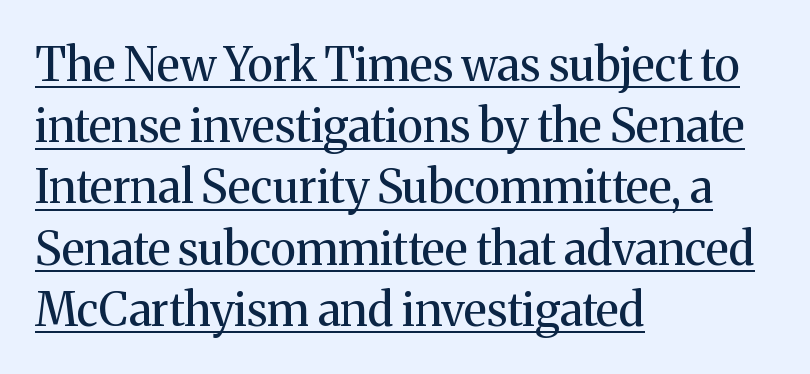
{"serif": "yes", "italic": "no", "bold": "no", "weight": "regular", "width": "normal", "stroke_contrast": "medium", "x_height": "medium", "monospaced": "no", "underline": "yes", "align": "left", "line_spacing": "normal", "line_spacing_ratio": 1.33, "letter_spacing": "normal", "letter_spacing_em": 0.0, "glyph_px": 46}
